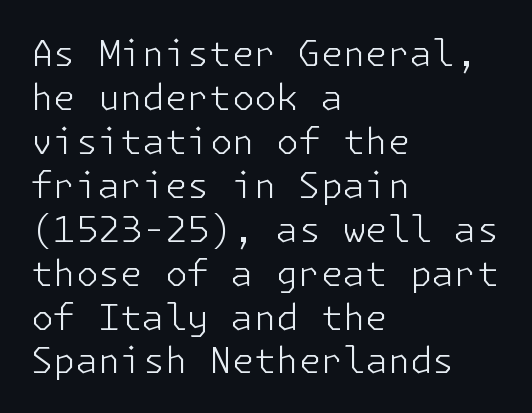
{"serif": "no", "italic": "no", "bold": "no", "weight": "light", "width": "normal", "stroke_contrast": "low", "x_height": "medium", "underline": "no", "align": "left", "line_spacing_ratio": 1.22, "letter_spacing": "normal", "letter_spacing_em": 0.0, "glyph_px": 36}
